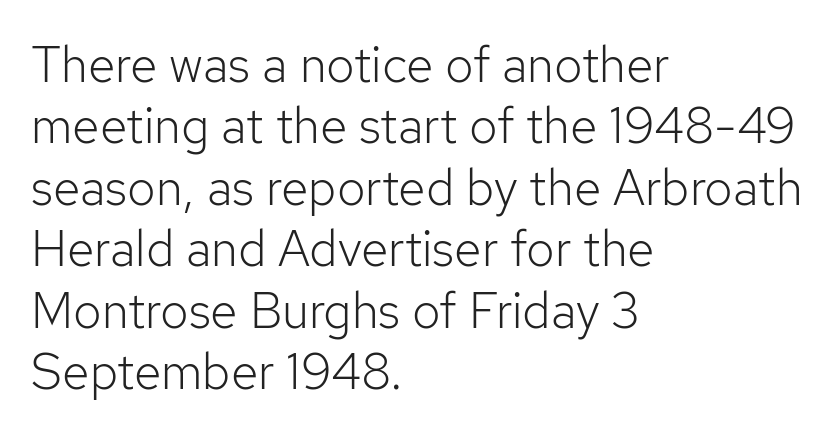
Each letter keeps its own natural width here, so spacing adapts to shape. Lines of text with bare space underneath. Every character sits straight up, as roman type does. The text block is weighted toward the left margin, trailing off unevenly rightward. Is the type heavy? It reads as light-to-regular instead.
